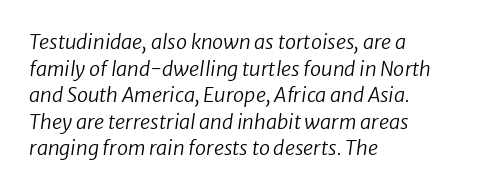
The paragraph has a hard left edge and a soft right edge. The rendering uses a moderate line-height, typical for paragraphs. The font's italic variant was chosen for this text. Standard letterfit; no display-style spreading of the glyphs. Weight: regular or lighter.
